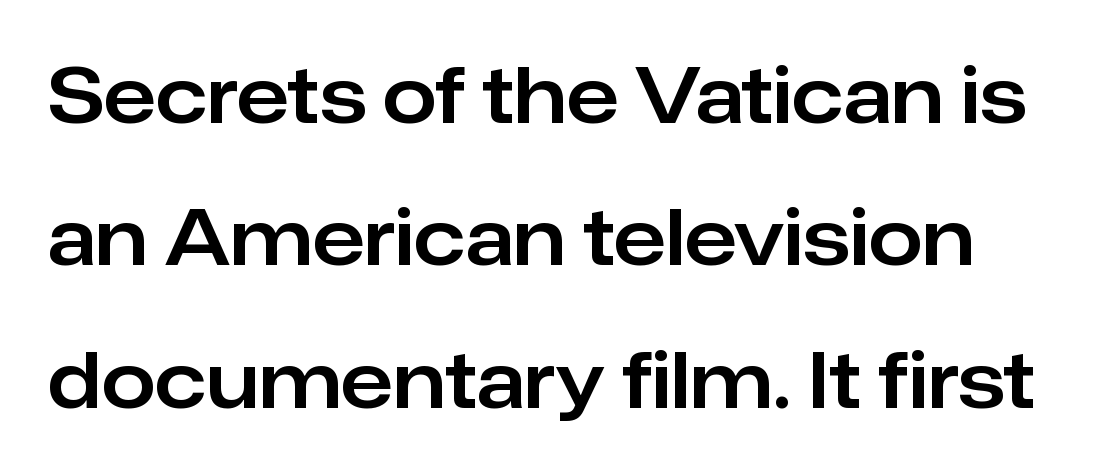
Here the designer chose a conventional face with non-uniform glyph widths. Ascenders rise straight up at ninety degrees. Caption: standard tracking, unaltered. The font family rendered here belongs to the sans-serif group.
